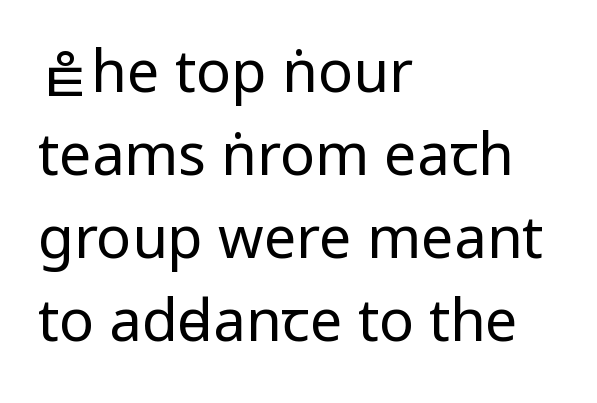
Q: Is the text bold? A: No.
Q: Is the text italic (slanted)? A: No, it is upright.
Q: Is the typeface a serif or a sans-serif typeface? A: Sans-serif.
Q: Is the text underlined? A: No.
Q: How is the paragraph aligned? A: Left-aligned.
Q: Is the spacing between letters normal or unusually wide? A: Normal.
Q: Is the spacing between lines tight, normal or loose? A: Normal.
Q: Width (condensed, normal, or wide)? A: Condensed.
Q: Stroke contrast? A: Low.
Q: x-height? A: Large.
Q: Monospaced? A: No.
